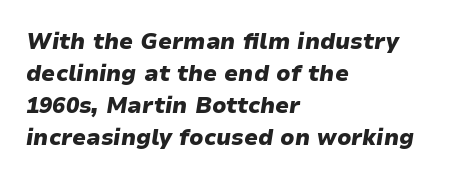
{"italic": "yes", "lean": "right", "slant_degrees": 9, "bold": "yes", "underline": "no", "align": "left", "line_spacing": "normal", "line_spacing_ratio": 1.45, "letter_spacing": "normal", "letter_spacing_em": 0.0, "glyph_px": 22}
